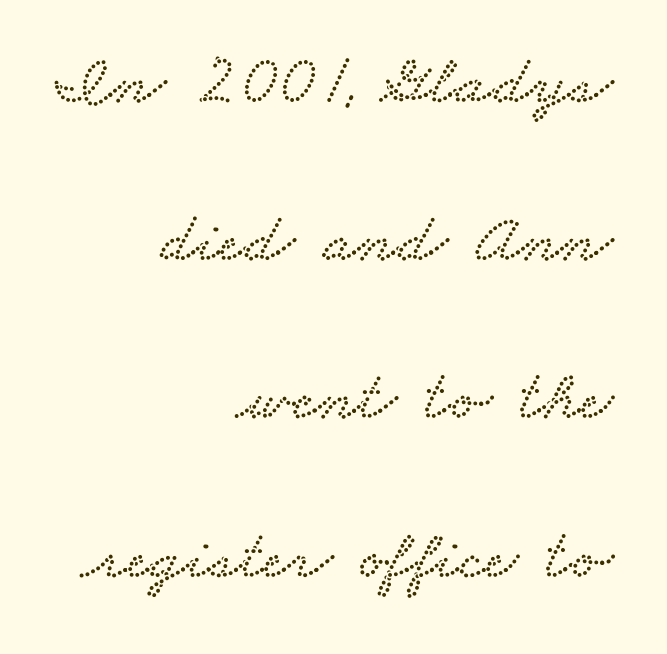
Q: Is the typeface a serif or a sans-serif typeface? A: Serif.
Q: Is the text underlined? A: No.
Q: How is the paragraph aligned? A: Right-aligned.
Q: Is the spacing between letters normal or unusually wide? A: Normal.
Q: Is the spacing between lines tight, normal or loose? A: Loose.
Q: Width (condensed, normal, or wide)? A: Wide.
Q: Stroke contrast? A: Low.
Q: x-height? A: Small.
Q: Monospaced? A: No.
